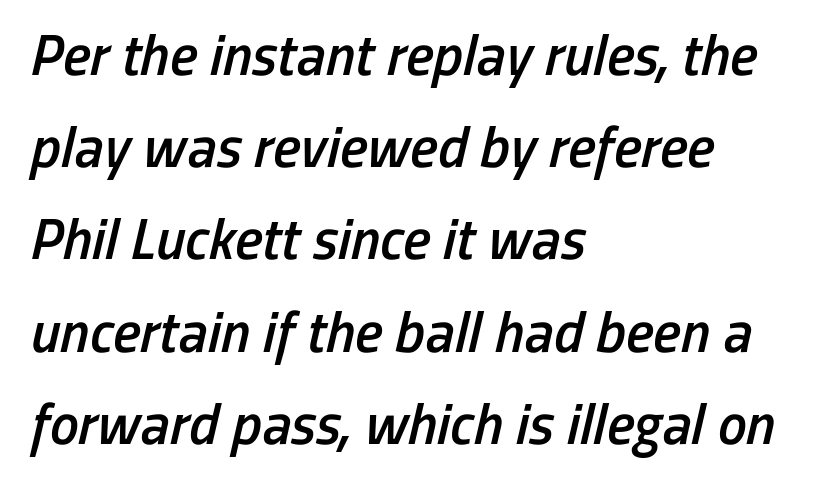
{"italic": "yes", "lean": "right", "slant_degrees": 13, "bold": "semi", "weight": "semibold", "width": "condensed", "stroke_contrast": "low", "x_height": "medium", "monospaced": "no", "underline": "no", "align": "left", "line_spacing": "normal", "line_spacing_ratio": 1.59, "letter_spacing": "normal", "letter_spacing_em": 0.0, "glyph_px": 58}
